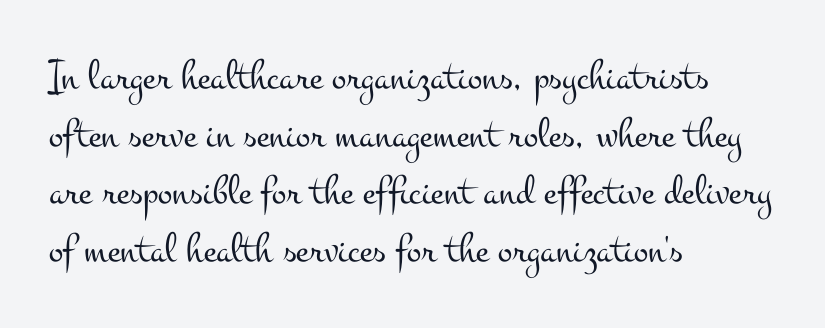
Q: Is the text bold? A: No.
Q: Is the text italic (slanted)? A: Yes.
Q: Is the typeface a serif or a sans-serif typeface? A: Serif.
Q: Is the text underlined? A: No.
Q: How is the paragraph aligned? A: Left-aligned.
Q: Is the spacing between letters normal or unusually wide? A: Normal.
Q: Is the spacing between lines tight, normal or loose? A: Normal.
Q: Width (condensed, normal, or wide)? A: Wide.
Q: Stroke contrast? A: Medium.
Q: x-height? A: Small.
Q: Monospaced? A: No.
